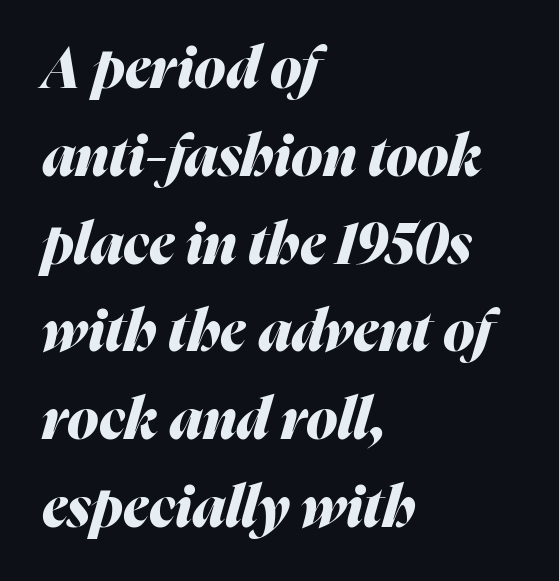
Q: Is the text bold? A: Yes.
Q: Is the text italic (slanted)? A: Yes, it leans right by about 16 degrees.
Q: Is the text underlined? A: No.
Q: How is the paragraph aligned? A: Left-aligned.
Q: Is the spacing between letters normal or unusually wide? A: Normal.
Q: Is the spacing between lines tight, normal or loose? A: Normal.
Q: Width (condensed, normal, or wide)? A: Normal.
Q: Stroke contrast? A: Medium.
Q: x-height? A: Medium.
Q: Monospaced? A: No.
